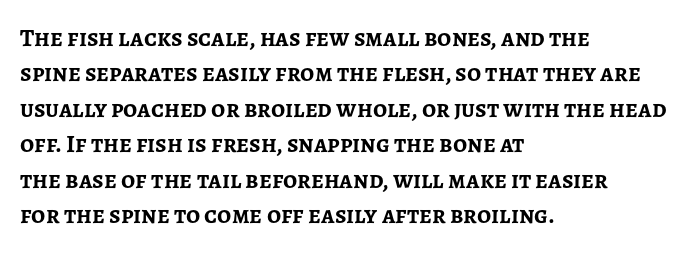
Q: Is the text bold? A: Yes.
Q: Is the text italic (slanted)? A: No, it is upright.
Q: Is the text underlined? A: No.
Q: How is the paragraph aligned? A: Left-aligned.
Q: Is the spacing between letters normal or unusually wide? A: Normal.
Q: Is the spacing between lines tight, normal or loose? A: Normal.
